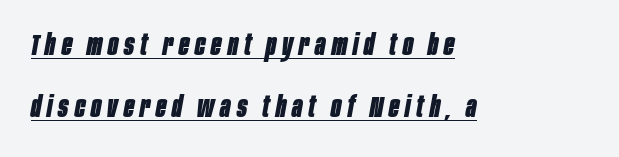
{"italic": "yes", "lean": "right", "slant_degrees": 10, "bold": "yes", "weight": "bold", "width": "condensed", "stroke_contrast": "low", "x_height": "large", "monospaced": "no", "underline": "yes", "align": "left", "line_spacing": "loose", "line_spacing_ratio": 2.07, "letter_spacing": "wide", "letter_spacing_em": 0.2, "glyph_px": 30}
